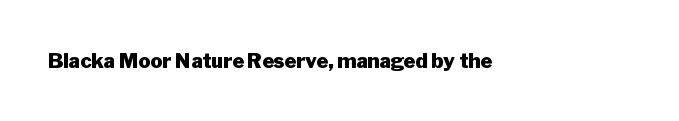
The image shows 20 px bold type, upright; set normal letter spacing, not underlined.
